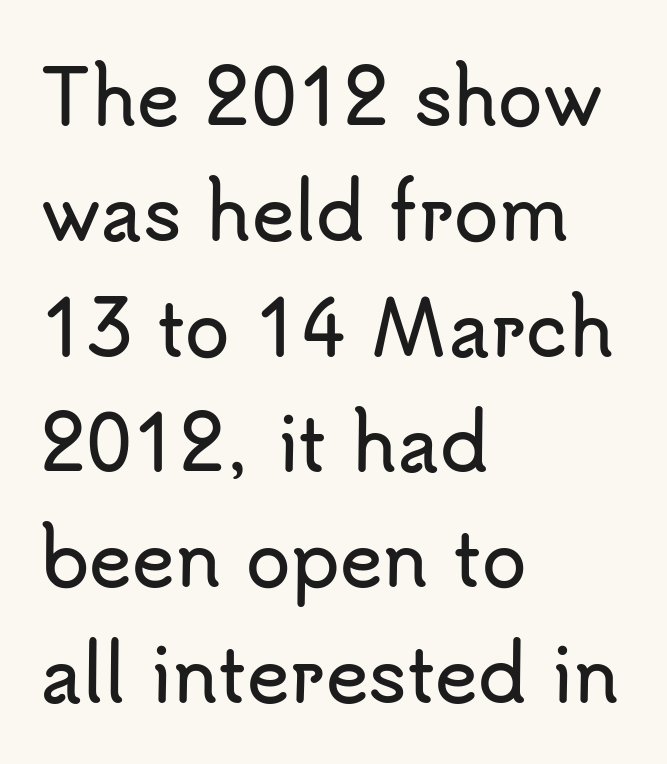
What's the leading like? Ordinary, nothing unusual. Is this a fixed-width face? No — the glyphs have proportional, varying widths. Nope, no serifs anywhere on these letters. These lines are set flush left with a ragged right edge. The passage shown is not underscored anywhere.
